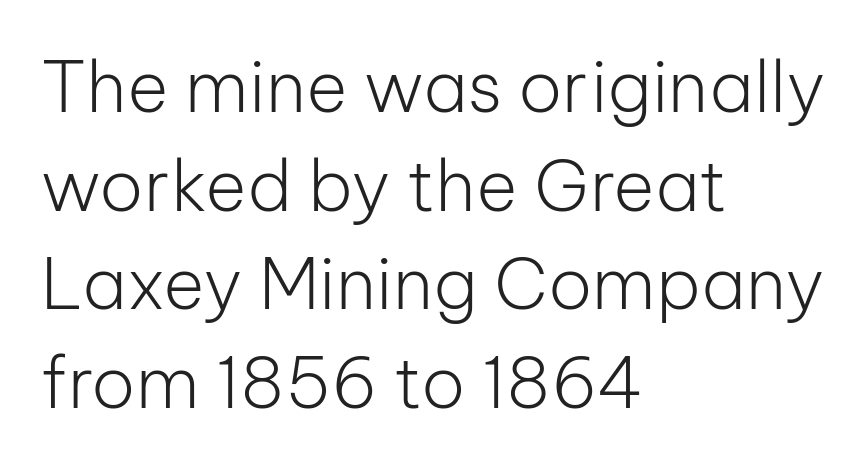
{"serif": "no", "italic": "no", "bold": "no", "weight": "light", "width": "normal", "stroke_contrast": "low", "x_height": "medium", "monospaced": "no", "underline": "no", "align": "left", "line_spacing": "normal", "line_spacing_ratio": 1.39, "letter_spacing": "normal", "letter_spacing_em": 0.0, "glyph_px": 71}
